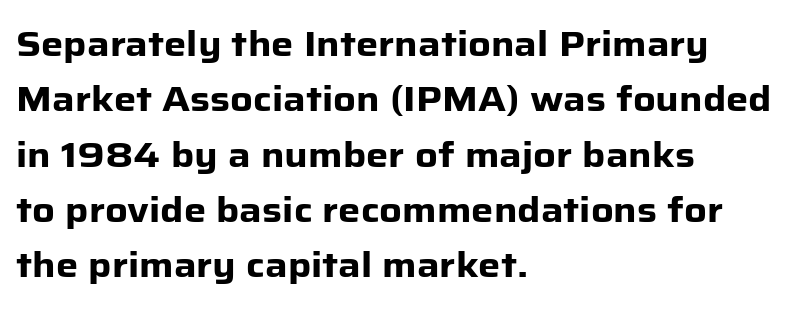
Where is the straight margin? On the left. Observe the ordinary spacing: letters are neighbours, not strangers. Each new line begins a customary step beneath the previous one. The axis of the letterforms is exactly vertical. On the weight axis this lands at bold, roughly 700. Here the designer chose a conventional face with non-uniform glyph widths.
